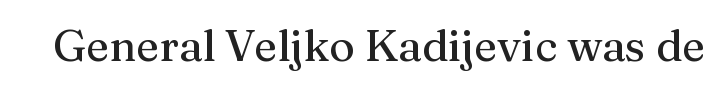
The image shows 44 px serif type, upright; set normal letter spacing, not underlined; medium stroke contrast and a medium x-height.
